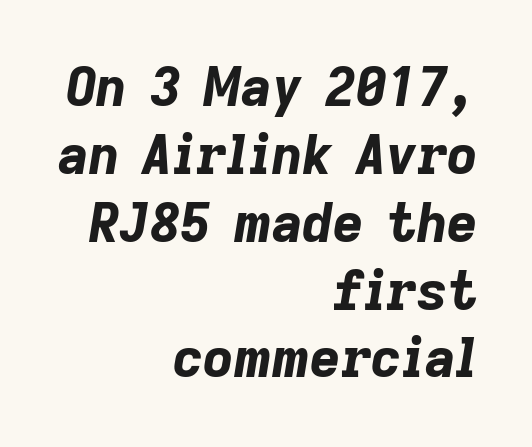
Q: Is the text bold? A: Yes.
Q: Is the text italic (slanted)? A: Yes, it leans right by about 9 degrees.
Q: Is the text underlined? A: No.
Q: How is the paragraph aligned? A: Right-aligned.
Q: Is the spacing between letters normal or unusually wide? A: Normal.
Q: Is the spacing between lines tight, normal or loose? A: Normal.
Q: Width (condensed, normal, or wide)? A: Normal.
Q: Stroke contrast? A: Low.
Q: x-height? A: Medium.
Q: Monospaced? A: No.
